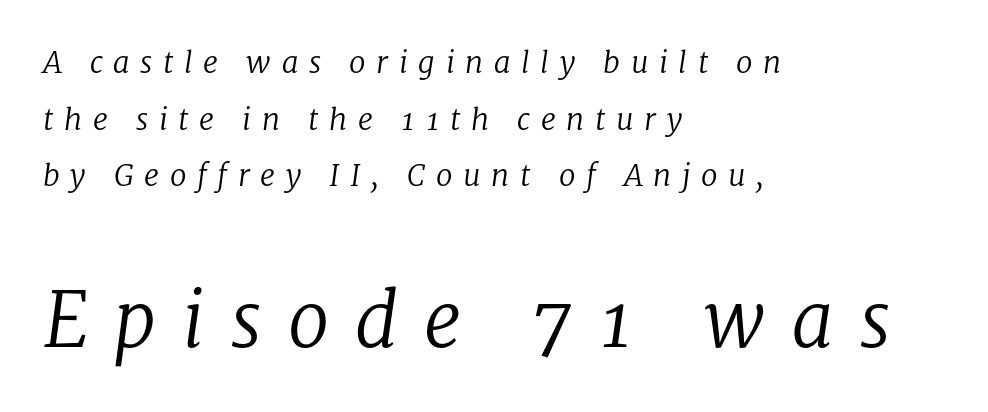
No extra ink here — the face is not bold. The passage is arranged the way most books set body copy — flush left. Looks like regular typesetting: each glyph gets only the width it needs. The rendering inserts visible extra space after every character. Bare-footed words on every line.
